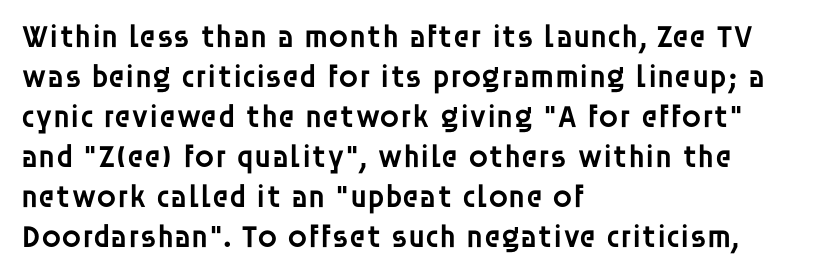
The image shows 32 px semibold sans-serif type, upright; set left-aligned, normal line spacing (1.25x), normal letter spacing, not underlined; low stroke contrast and a large x-height.
